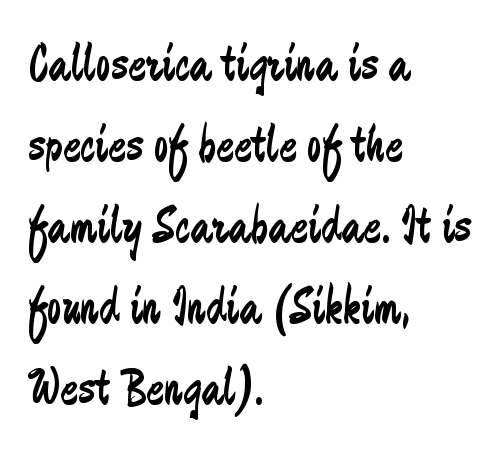
Q: Is the text bold? A: No.
Q: Is the text italic (slanted)? A: Yes.
Q: Is the typeface a serif or a sans-serif typeface? A: Sans-serif.
Q: Is the text underlined? A: No.
Q: How is the paragraph aligned? A: Left-aligned.
Q: Is the spacing between letters normal or unusually wide? A: Normal.
Q: Is the spacing between lines tight, normal or loose? A: Normal.
Q: Width (condensed, normal, or wide)? A: Condensed.
Q: Stroke contrast? A: Low.
Q: x-height? A: Small.
Q: Monospaced? A: No.
